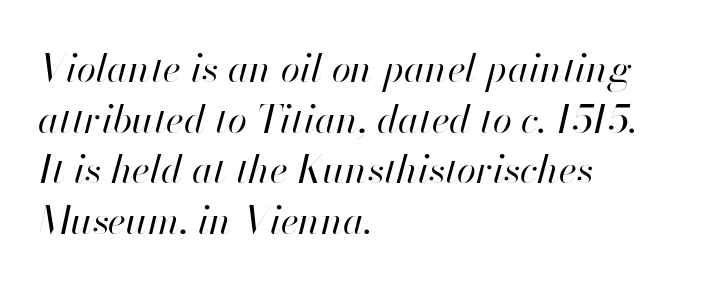
{"italic": "yes", "lean": "right", "slant_degrees": 13, "bold": "no", "weight": "regular", "width": "normal", "stroke_contrast": "high", "x_height": "small", "monospaced": "no", "underline": "no", "align": "left", "line_spacing": "normal", "line_spacing_ratio": 1.3, "letter_spacing": "normal", "letter_spacing_em": 0.0, "glyph_px": 39}
